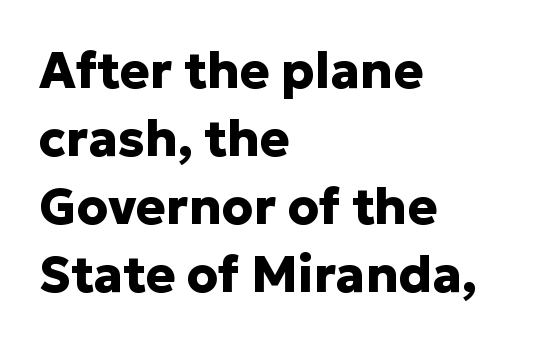
Q: Is the text bold? A: Yes.
Q: Is the text italic (slanted)? A: No, it is upright.
Q: Is the typeface a serif or a sans-serif typeface? A: Sans-serif.
Q: Is the text underlined? A: No.
Q: How is the paragraph aligned? A: Left-aligned.
Q: Is the spacing between letters normal or unusually wide? A: Normal.
Q: Is the spacing between lines tight, normal or loose? A: Normal.
Q: Width (condensed, normal, or wide)? A: Normal.
Q: Stroke contrast? A: Low.
Q: x-height? A: Medium.
Q: Monospaced? A: No.
